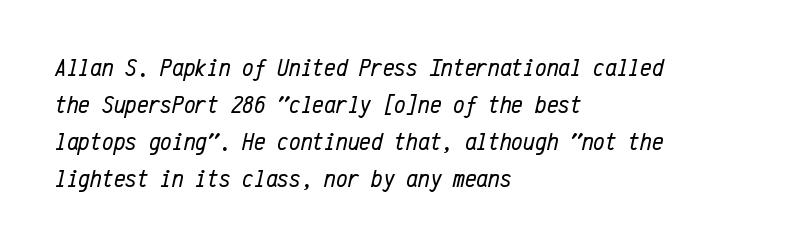
Q: Is the text bold? A: No.
Q: Is the text italic (slanted)? A: Yes, it leans right by about 12 degrees.
Q: Is the text underlined? A: No.
Q: How is the paragraph aligned? A: Left-aligned.
Q: Is the spacing between letters normal or unusually wide? A: Normal.
Q: Is the spacing between lines tight, normal or loose? A: Normal.
